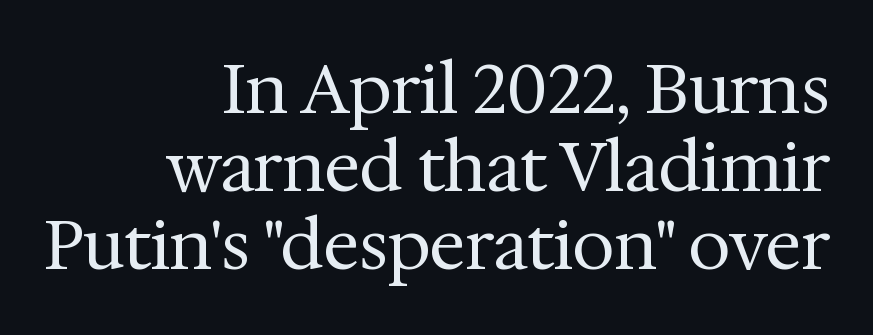
Q: Is the text bold? A: No.
Q: Is the text italic (slanted)? A: No, it is upright.
Q: Is the typeface a serif or a sans-serif typeface? A: Serif.
Q: Is the text underlined? A: No.
Q: How is the paragraph aligned? A: Right-aligned.
Q: Is the spacing between letters normal or unusually wide? A: Normal.
Q: Is the spacing between lines tight, normal or loose? A: Tight.
Q: Width (condensed, normal, or wide)? A: Normal.
Q: Stroke contrast? A: Medium.
Q: x-height? A: Medium.
Q: Monospaced? A: No.
